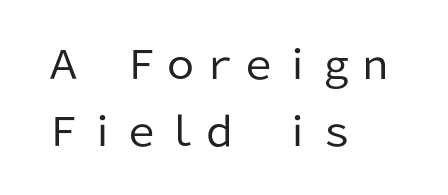
The image shows 39 px regular-weight sans-serif type, upright; set left-aligned, line spacing 1.71x, normal letter spacing, not underlined; low stroke contrast and a medium x-height.
